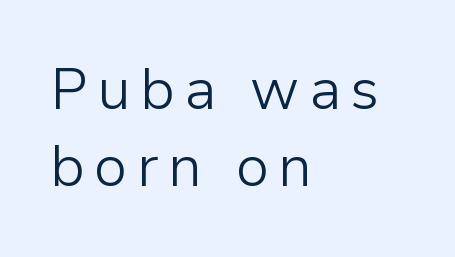
Bold? No — there's no thickening of the strokes. Normally led — the rows are evenly, conventionally spaced. Unlike italic type, these characters show no tilt at all. Letters rest on an invisible, unmarked baseline. Here the designer chose a conventional face with non-uniform glyph widths.
